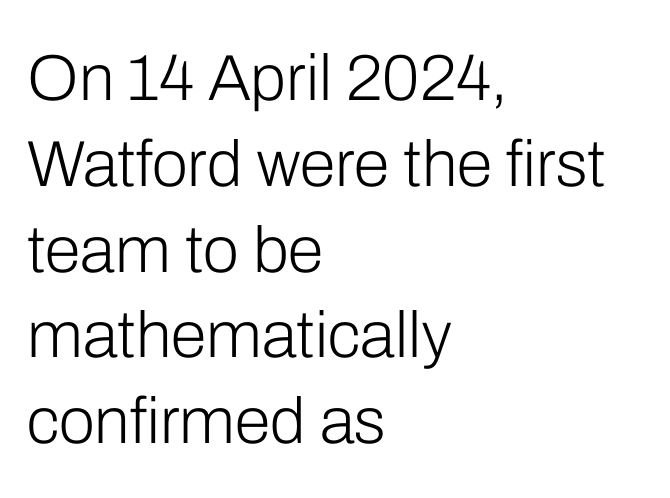
Q: Is the text bold? A: No.
Q: Is the text italic (slanted)? A: No, it is upright.
Q: Is the typeface a serif or a sans-serif typeface? A: Sans-serif.
Q: Is the text underlined? A: No.
Q: How is the paragraph aligned? A: Left-aligned.
Q: Is the spacing between letters normal or unusually wide? A: Normal.
Q: Is the spacing between lines tight, normal or loose? A: Normal.
Q: Width (condensed, normal, or wide)? A: Normal.
Q: Stroke contrast? A: Low.
Q: x-height? A: Medium.
Q: Monospaced? A: No.
